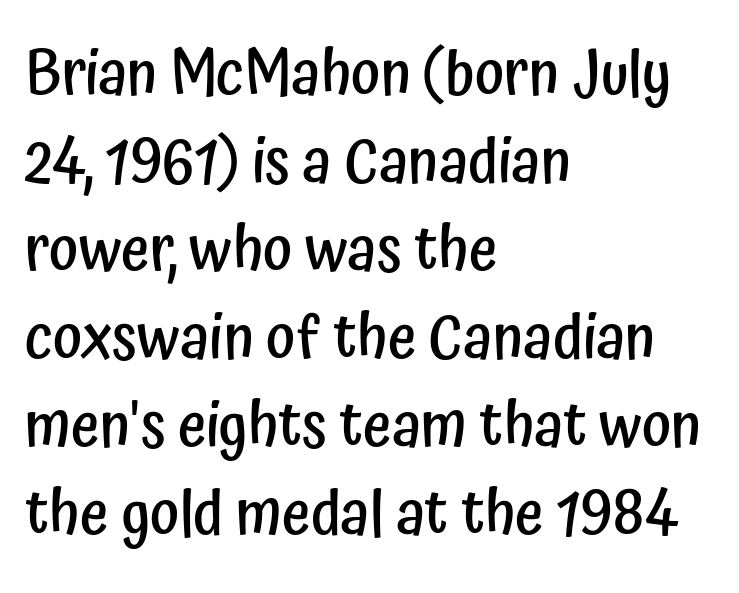
The image shows 62 px semibold, condensed sans-serif type, upright; set left-aligned, normal line spacing (1.42x), normal letter spacing, not underlined; low stroke contrast and a medium x-height.
